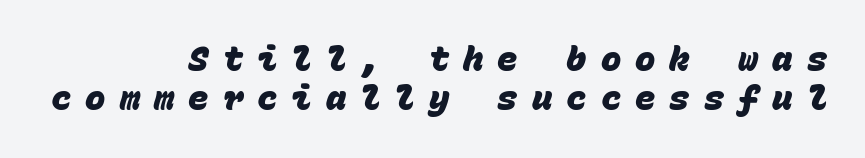
{"serif": "no", "bold": "yes", "weight": "heavy", "width": "normal", "stroke_contrast": "low", "x_height": "large", "monospaced": "yes", "underline": "no", "align": "right", "line_spacing_ratio": 1.16, "letter_spacing": "wide", "letter_spacing_em": 0.41, "glyph_px": 34}
